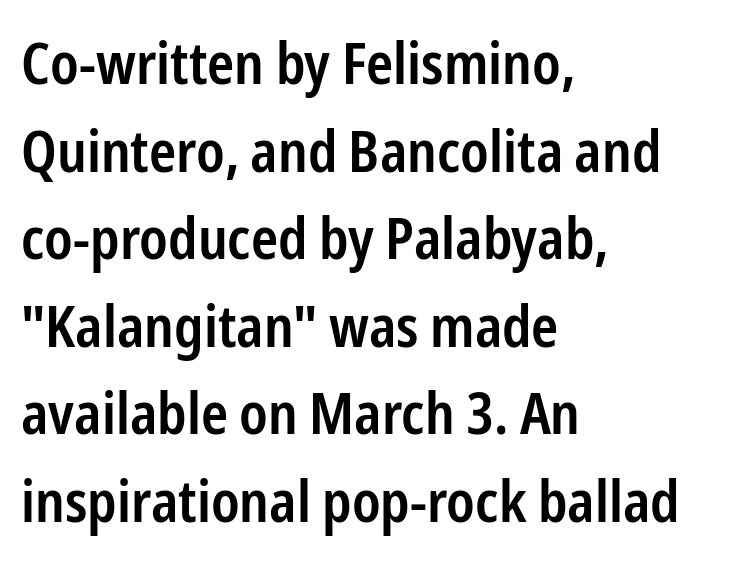
The image shows 58 px semibold, condensed sans-serif type, upright; set left-aligned, normal line spacing (1.51x), normal letter spacing, not underlined; low stroke contrast and a medium x-height.
